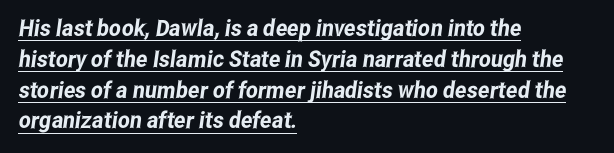
The image shows 23 px text type; set left-aligned, normal line spacing (1.34x), normal letter spacing, underlined.
